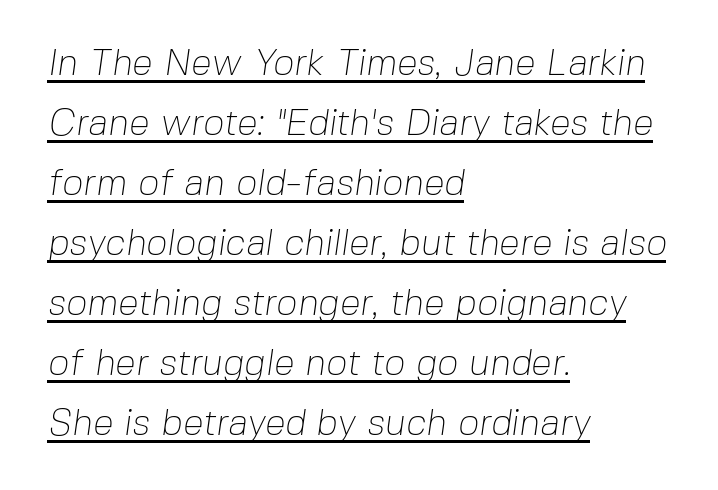
Q: Is the text bold? A: No.
Q: Is the typeface a serif or a sans-serif typeface? A: Sans-serif.
Q: Is the text underlined? A: Yes.
Q: How is the paragraph aligned? A: Left-aligned.
Q: Is the spacing between letters normal or unusually wide? A: Normal.
Q: Is the spacing between lines tight, normal or loose? A: Normal.
Q: Width (condensed, normal, or wide)? A: Normal.
Q: Stroke contrast? A: Low.
Q: x-height? A: Medium.
Q: Monospaced? A: No.
